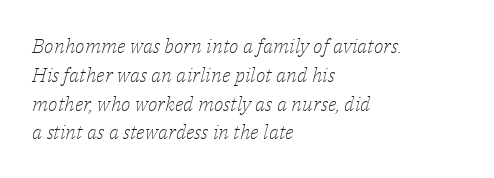
The rendering uses a moderate line-height, typical for paragraphs. The typesetting does not lean heavy: it is not bold. Type without underlining. The typography opts for an oblique posture over an upright one. These lines are set flush left with a ragged right edge. Look at the tracking — it's just the regular setting, nothing added.
